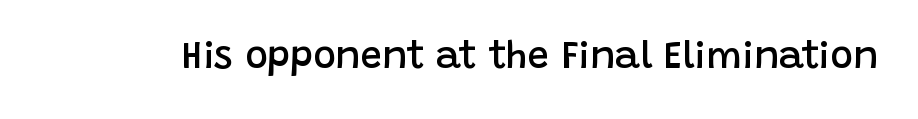
{"serif": "no", "italic": "no", "bold": "semi", "weight": "semibold", "width": "normal", "stroke_contrast": "low", "x_height": "large", "monospaced": "no", "underline": "no", "letter_spacing": "normal", "letter_spacing_em": 0.0, "glyph_px": 38}
